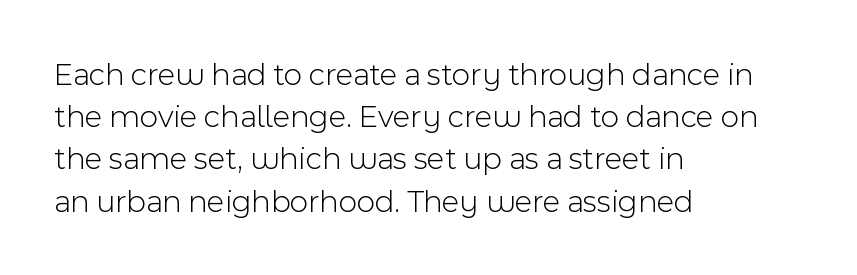
The image shows 32 px light sans-serif type, upright; set left-aligned, normal line spacing (1.32x), normal letter spacing, not underlined; a medium x-height.
